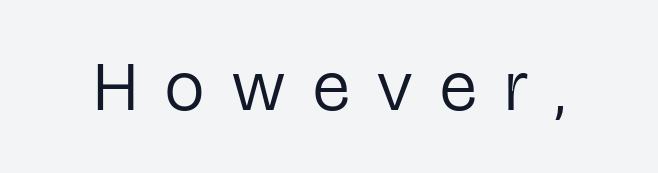
Q: Is the text bold? A: No.
Q: Is the text italic (slanted)? A: No, it is upright.
Q: Is the typeface a serif or a sans-serif typeface? A: Sans-serif.
Q: Is the text underlined? A: No.
Q: Is the spacing between letters normal or unusually wide? A: Unusually wide.
Q: Width (condensed, normal, or wide)? A: Condensed.
Q: Stroke contrast? A: Low.
Q: x-height? A: Medium.
Q: Monospaced? A: No.
